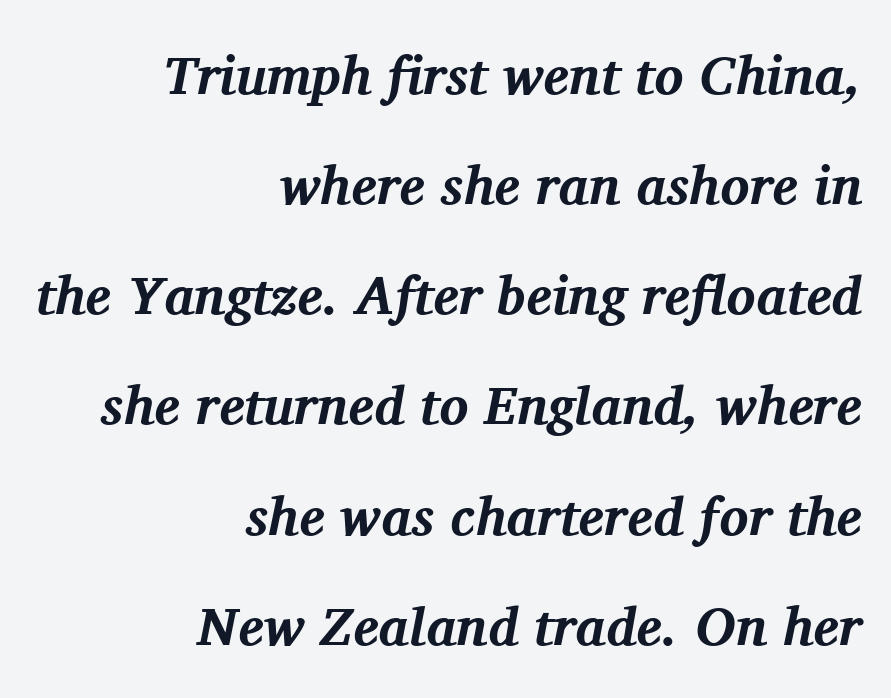
Bare-footed words on every line. Each letter keeps its own natural width here, so spacing adapts to shape. Summary of weight: heavy, a full bold. Slanted lettering throughout.
